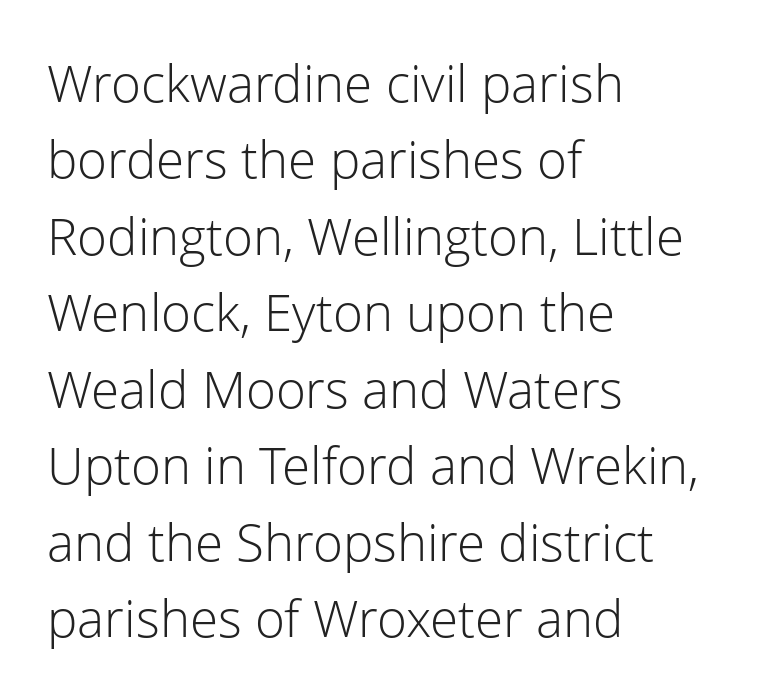
{"serif": "no", "italic": "no", "bold": "no", "weight": "light", "width": "normal", "stroke_contrast": "low", "x_height": "medium", "monospaced": "no", "underline": "no", "align": "left", "line_spacing": "normal", "line_spacing_ratio": 1.5, "letter_spacing": "normal", "letter_spacing_em": 0.0, "glyph_px": 51}
